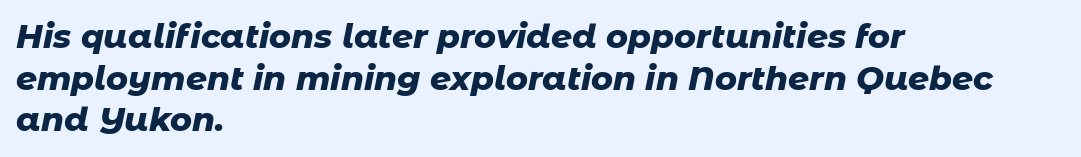
The image shows 33 px heavy type, italic (leaning right); set left-aligned, normal line spacing (1.26x), normal letter spacing, not underlined; low stroke contrast and a medium x-height.
